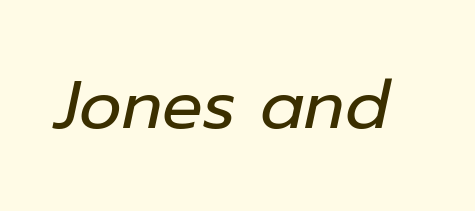
{"italic": "yes", "lean": "right", "slant_degrees": 12, "bold": "no", "weight": "regular", "width": "normal", "stroke_contrast": "low", "x_height": "medium", "monospaced": "no", "underline": "no", "letter_spacing": "normal", "letter_spacing_em": 0.0, "glyph_px": 67}
